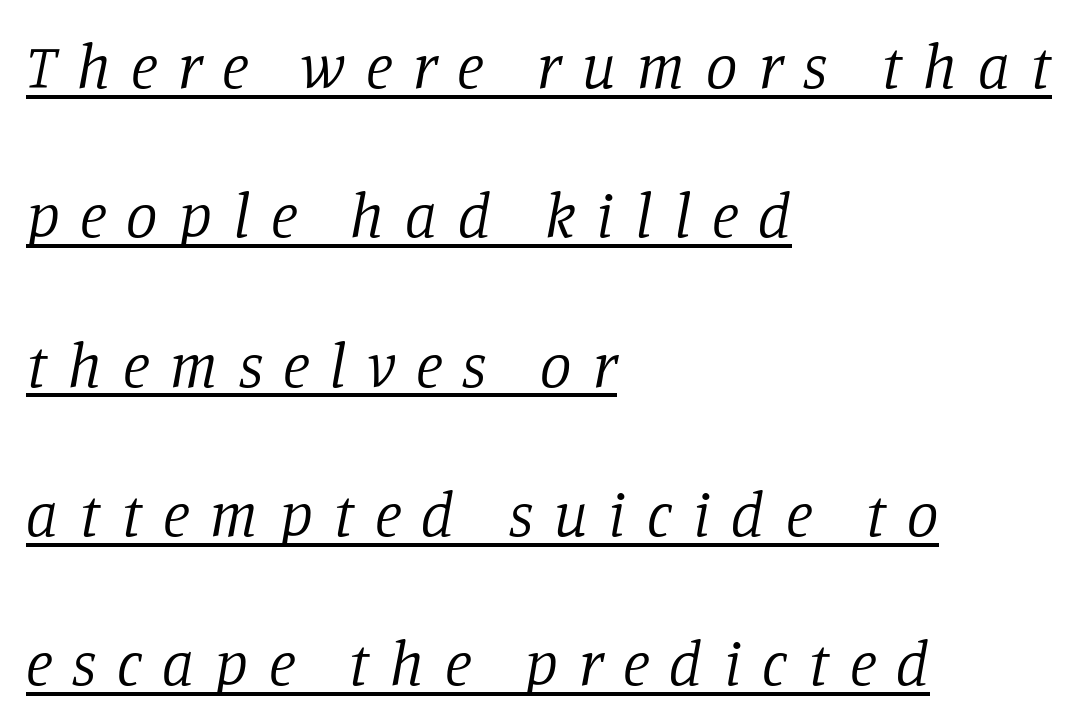
{"serif": "yes", "italic": "yes", "lean": "right", "slant_degrees": 11, "bold": "no", "weight": "regular", "width": "normal", "stroke_contrast": "low", "x_height": "large", "monospaced": "no", "underline": "yes", "align": "left", "line_spacing": "loose", "line_spacing_ratio": 2.37, "letter_spacing": "wide", "letter_spacing_em": 0.33, "glyph_px": 63}
